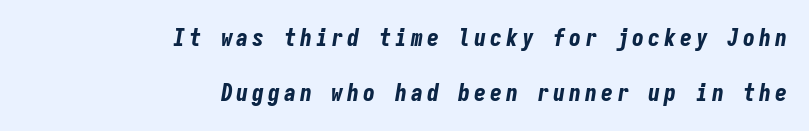
There's an unmistakable incline to the writing here. The designer dialed line spacing up above the default. Decoration check: the copy has no underline. Where is the straight margin? On the right.
